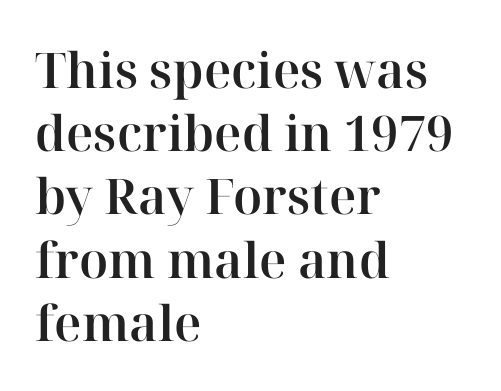
Serif or sans? Serif — the stroke terminals have little feet. Nobody drew a line under any word here. Inter-character spacing is left at the font's built-in metrics. Line spacing here is normal. Left-aligned paragraph, ragged on the right. These lines were composed using upright roman letters.
